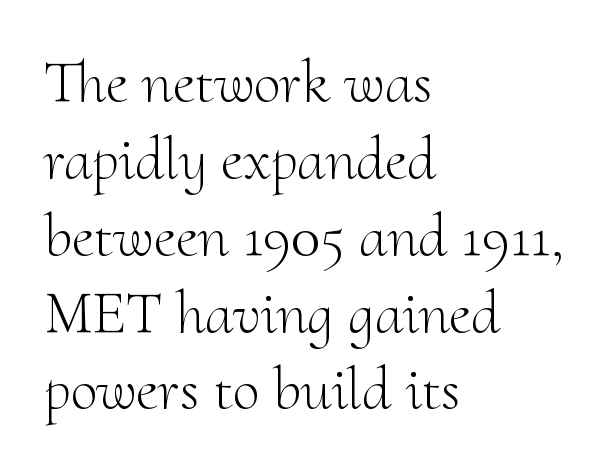
The image shows 61 px light serif type, upright; set left-aligned, normal line spacing (1.26x), normal letter spacing, not underlined; medium stroke contrast and a small x-height.
